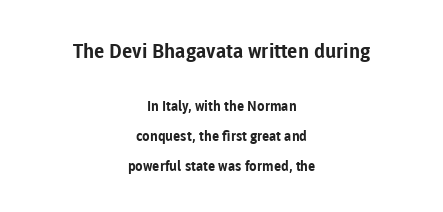
Q: Is the text bold? A: Yes.
Q: Is the text italic (slanted)? A: No, it is upright.
Q: Is the text underlined? A: No.
Q: How is the paragraph aligned? A: Centered.
Q: Is the spacing between letters normal or unusually wide? A: Normal.
Q: Is the spacing between lines tight, normal or loose? A: Loose.
Q: Which block of text is set in a larger size, the first (top) or the second (bottom)? A: The first (top) one.
